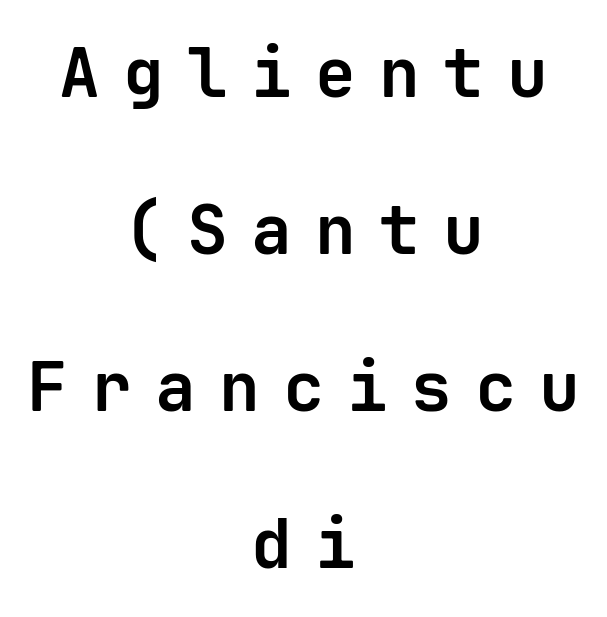
{"serif": "no", "italic": "no", "bold": "yes", "weight": "bold", "width": "normal", "stroke_contrast": "low", "x_height": "medium", "monospaced": "yes", "underline": "no", "align": "center", "line_spacing": "loose", "line_spacing_ratio": 2.31, "letter_spacing": "wide", "letter_spacing_em": 0.34, "glyph_px": 68}
